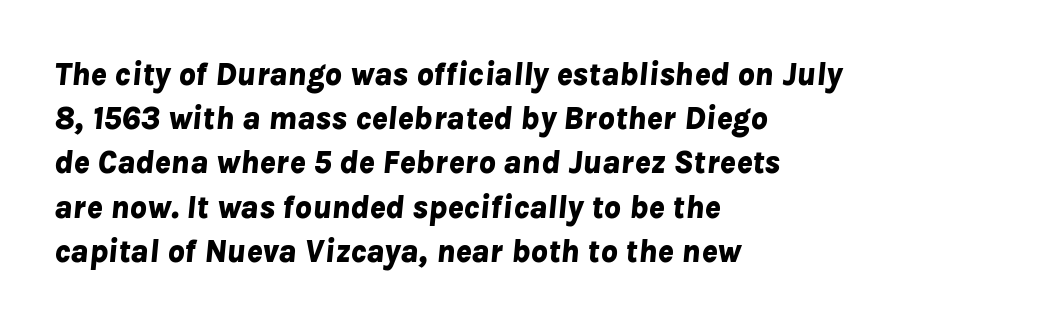
The image shows 33 px bold type, italic (leaning right); set left-aligned, normal line spacing (1.34x), normal letter spacing, not underlined; low stroke contrast and a medium x-height.
